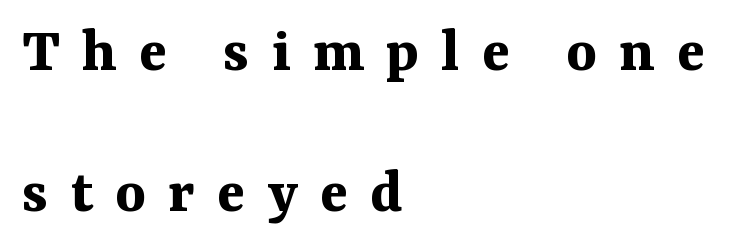
Q: Is the text bold? A: Yes.
Q: Is the text italic (slanted)? A: No, it is upright.
Q: Is the typeface a serif or a sans-serif typeface? A: Serif.
Q: Is the text underlined? A: No.
Q: How is the paragraph aligned? A: Left-aligned.
Q: Is the spacing between letters normal or unusually wide? A: Unusually wide.
Q: Is the spacing between lines tight, normal or loose? A: Loose.
Q: Width (condensed, normal, or wide)? A: Normal.
Q: Stroke contrast? A: Medium.
Q: x-height? A: Medium.
Q: Monospaced? A: No.
